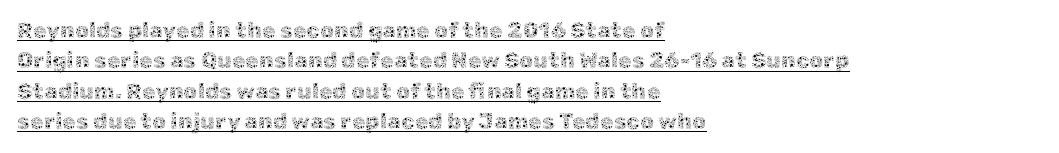
Standard letterfit; no display-style spreading of the glyphs. The rendering anchors every line to the left-hand side. The letters stand upright; this is a roman face. The specimen includes a rule beneath the text block's lines.
